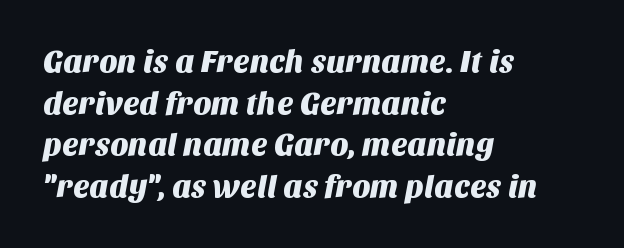
{"serif": "no", "width": "normal", "stroke_contrast": "medium", "x_height": "large", "monospaced": "no", "underline": "no", "align": "left", "line_spacing": "normal", "line_spacing_ratio": 1.34, "letter_spacing": "normal", "letter_spacing_em": 0.0, "glyph_px": 31}
